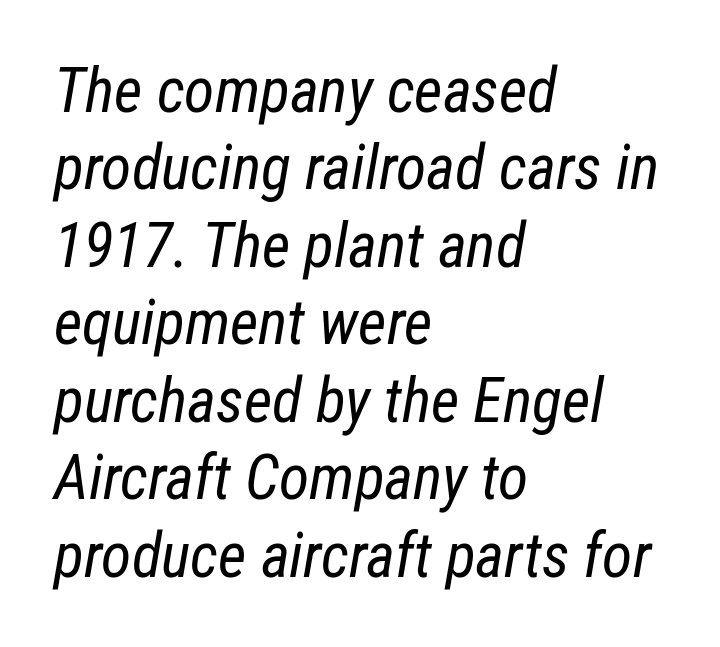
Words appear dense and cohesive because spacing is normal. The strokes are not fattened; the text isn't bold. The lettering tilts uniformly, giving the passage an italic look. These lines are set flush left with a ragged right edge. The words here are not underlined.
